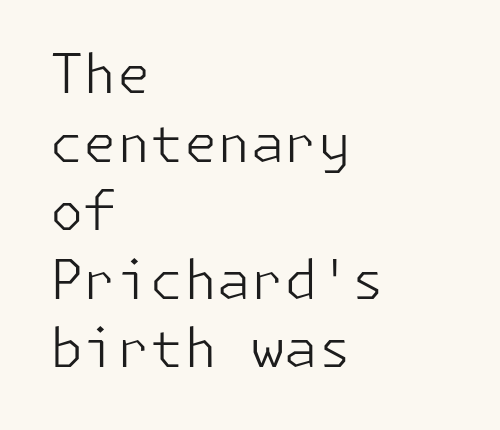
No feet cap the strokes, marking this as sans-serif type. In terms of letterspacing, this is plain default setting. Leading matches the norm, producing a regular column. Letters have the restrained weight of plain body copy at most. Check the space under the baseline: it is left empty. Which margin do the lines hug? The left one — the right edge is uneven.
